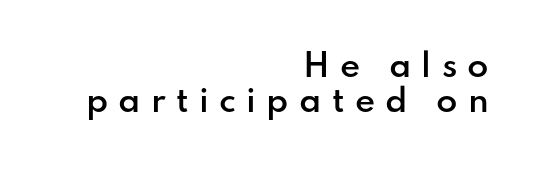
The image shows 31 px semibold sans-serif type, upright; set right-aligned, tight line spacing (1.13x), unusually wide letter spacing (+0.33 em), not underlined; low stroke contrast and a small x-height.
